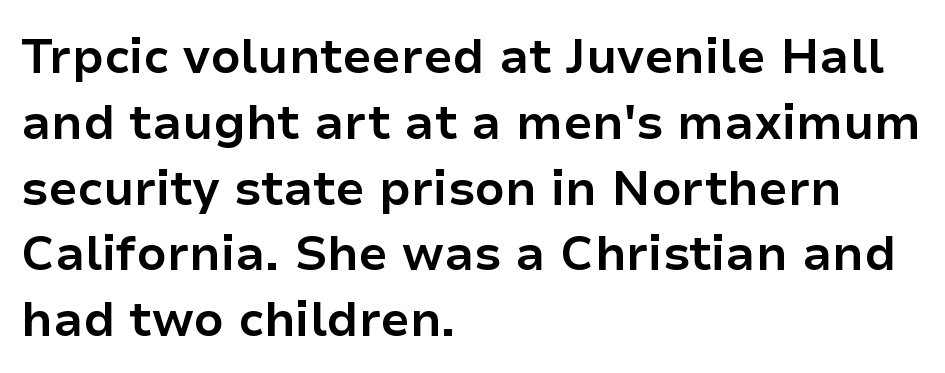
Q: Is the text bold? A: Yes.
Q: Is the text italic (slanted)? A: No, it is upright.
Q: Is the typeface a serif or a sans-serif typeface? A: Sans-serif.
Q: Is the text underlined? A: No.
Q: How is the paragraph aligned? A: Left-aligned.
Q: Is the spacing between letters normal or unusually wide? A: Normal.
Q: Is the spacing between lines tight, normal or loose? A: Normal.
Q: Width (condensed, normal, or wide)? A: Normal.
Q: Stroke contrast? A: Low.
Q: x-height? A: Medium.
Q: Monospaced? A: No.
